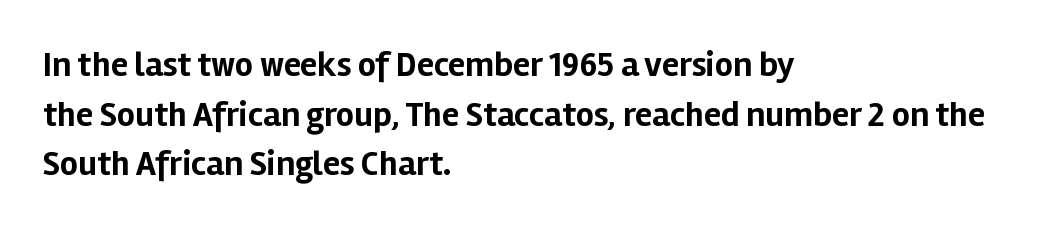
The image shows 35 px bold sans-serif type, upright; set left-aligned, normal line spacing (1.42x), normal letter spacing, not underlined; low stroke contrast and a medium x-height.
